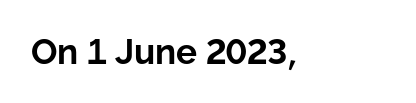
{"serif": "no", "italic": "no", "bold": "yes", "weight": "bold", "width": "normal", "stroke_contrast": "low", "x_height": "medium", "monospaced": "no", "underline": "no", "letter_spacing": "normal", "letter_spacing_em": 0.0, "glyph_px": 35}
